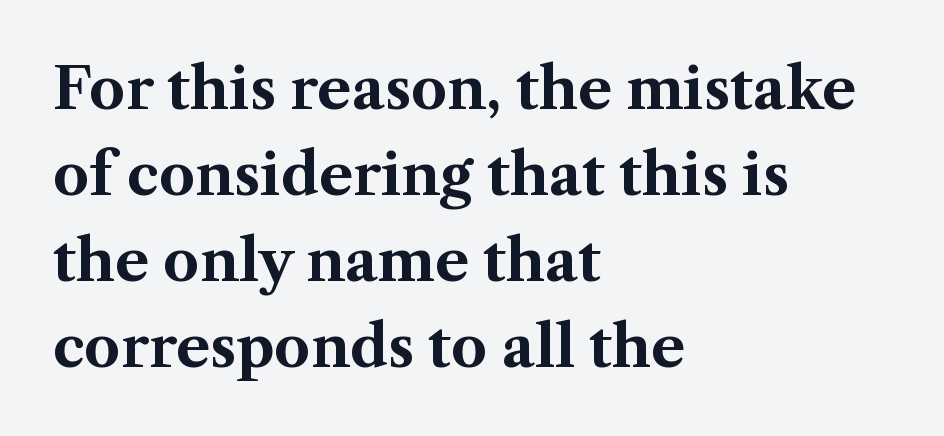
{"serif": "yes", "italic": "no", "bold": "yes", "weight": "bold", "width": "normal", "stroke_contrast": "medium", "x_height": "medium", "monospaced": "no", "underline": "no", "align": "left", "line_spacing": "normal", "line_spacing_ratio": 1.51, "letter_spacing": "normal", "letter_spacing_em": 0.0, "glyph_px": 57}
